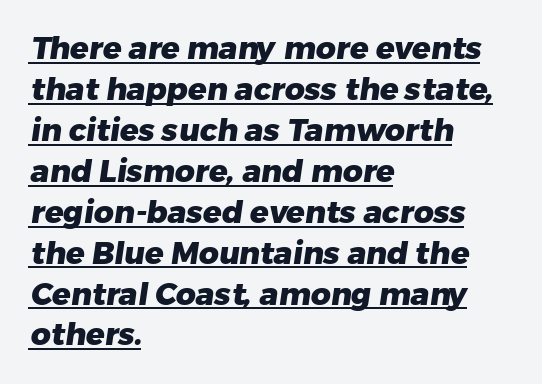
The image shows 31 px heavy sans-serif type; set left-aligned, normal line spacing (1.32x), normal letter spacing, underlined; low stroke contrast and a medium x-height.
